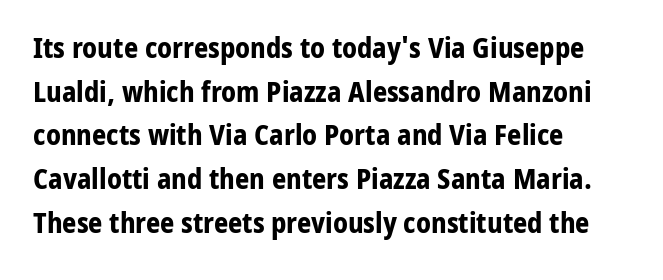
Q: Is the text bold? A: Yes.
Q: Is the text italic (slanted)? A: No, it is upright.
Q: Is the typeface a serif or a sans-serif typeface? A: Sans-serif.
Q: Is the text underlined? A: No.
Q: How is the paragraph aligned? A: Left-aligned.
Q: Is the spacing between letters normal or unusually wide? A: Normal.
Q: Is the spacing between lines tight, normal or loose? A: Normal.
Q: Width (condensed, normal, or wide)? A: Normal.
Q: Stroke contrast? A: Low.
Q: x-height? A: Medium.
Q: Monospaced? A: No.
